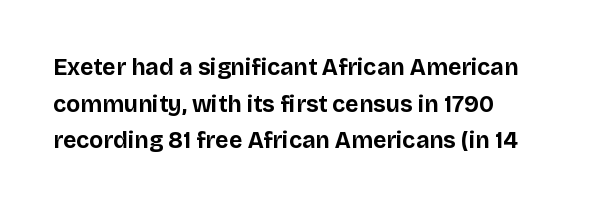
Visually the block forms a straight wall on the left and a jagged coastline on the right. The letters are bold, with thick, heavy strokes. The gap between lines stays unmarked. This sample keeps an unexceptional amount of space between lines. The horizontal fit of the characters is conventional and even. Vertical strokes here are truly vertical.
